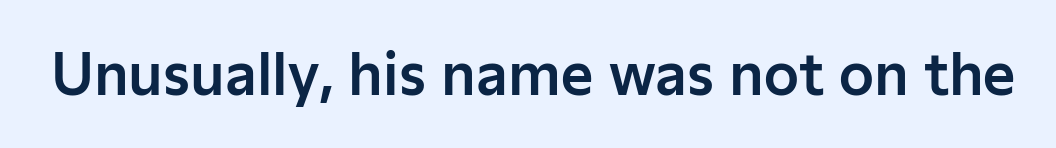
Q: Is the text italic (slanted)? A: No, it is upright.
Q: Is the typeface a serif or a sans-serif typeface? A: Sans-serif.
Q: Is the text underlined? A: No.
Q: Is the spacing between letters normal or unusually wide? A: Normal.
Q: Width (condensed, normal, or wide)? A: Normal.
Q: Stroke contrast? A: Low.
Q: x-height? A: Medium.
Q: Monospaced? A: No.
